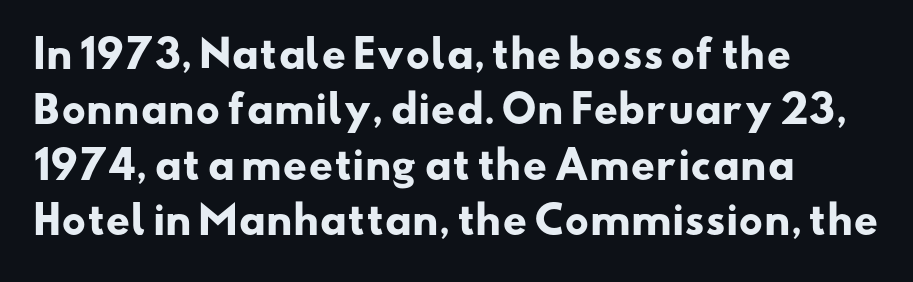
{"serif": "no", "bold": "yes", "weight": "heavy", "width": "wide", "stroke_contrast": "low", "x_height": "small", "monospaced": "no", "underline": "no", "align": "left", "line_spacing": "normal", "line_spacing_ratio": 1.46, "letter_spacing": "normal", "letter_spacing_em": 0.0, "glyph_px": 38}
